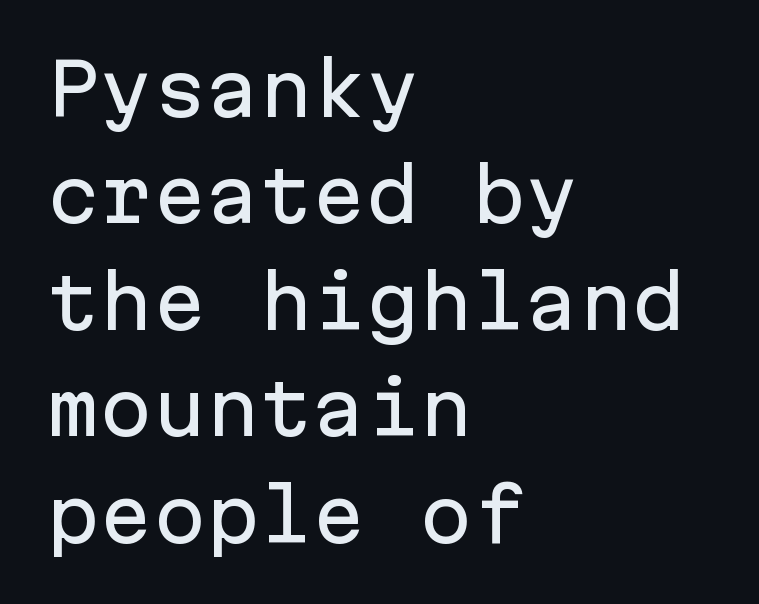
Q: Is the text italic (slanted)? A: No, it is upright.
Q: Is the typeface a serif or a sans-serif typeface? A: Sans-serif.
Q: Is the text underlined? A: No.
Q: How is the paragraph aligned? A: Left-aligned.
Q: Is the spacing between letters normal or unusually wide? A: Normal.
Q: Is the spacing between lines tight, normal or loose? A: Normal.
Q: Width (condensed, normal, or wide)? A: Normal.
Q: Stroke contrast? A: Low.
Q: x-height? A: Medium.
Q: Monospaced? A: Yes.
